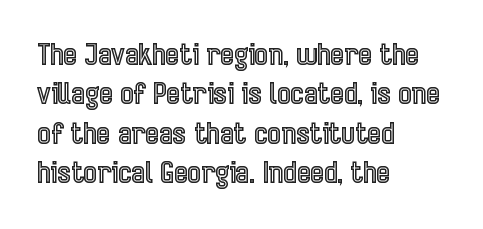
You could not count columns in this text — the font is proportionally spaced. The rendering keeps characters at their native spacing. The vertical gap from one line to the next is medium. The rag falls on the right side of this text block. The specimen reads as upright at a glance. Descenders hang freely into open space.
